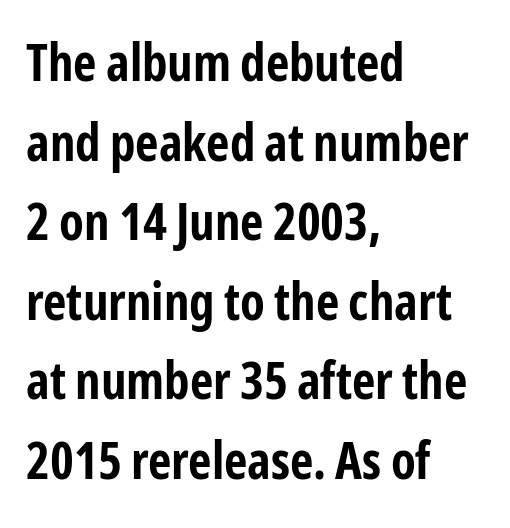
Here the designer chose a conventional face with non-uniform glyph widths. Look at the stroke-to-counter ratio: heavy, a bold. Type style note: lacks serifs. Students, observe: this is what conventionally led text looks like. Here the glyphs are tracked normally, forming tight word shapes. A student would call this left alignment; a typographer would say flush left, rag right.
